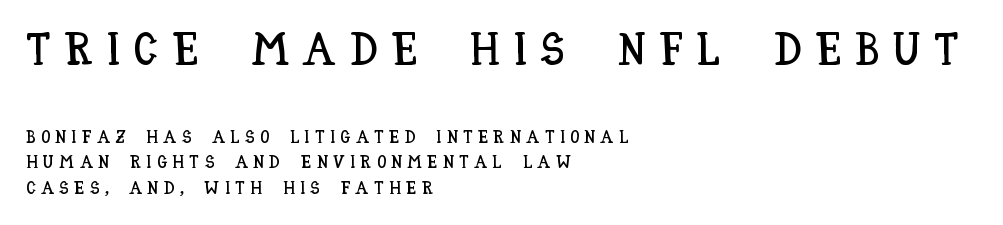
{"italic": "no", "width": "condensed", "stroke_contrast": "low", "x_height": "large", "monospaced": "no", "underline": "no", "align": "left", "line_spacing": "normal", "line_spacing_ratio": 1.4, "letter_spacing": "wide", "letter_spacing_em": 0.3, "larger_block": "first", "size_ratio": 2.56, "glyph_px": 46}
